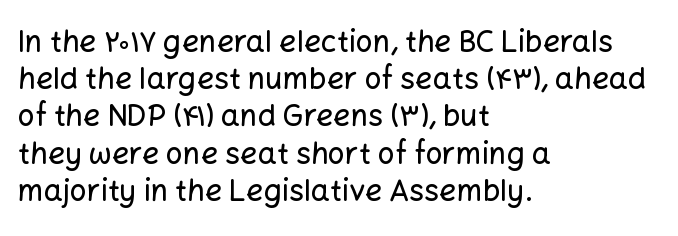
Q: Is the text italic (slanted)? A: No, it is upright.
Q: Is the typeface a serif or a sans-serif typeface? A: Sans-serif.
Q: Is the text underlined? A: No.
Q: How is the paragraph aligned? A: Left-aligned.
Q: Is the spacing between letters normal or unusually wide? A: Normal.
Q: Width (condensed, normal, or wide)? A: Normal.
Q: Stroke contrast? A: Low.
Q: x-height? A: Medium.
Q: Monospaced? A: No.
